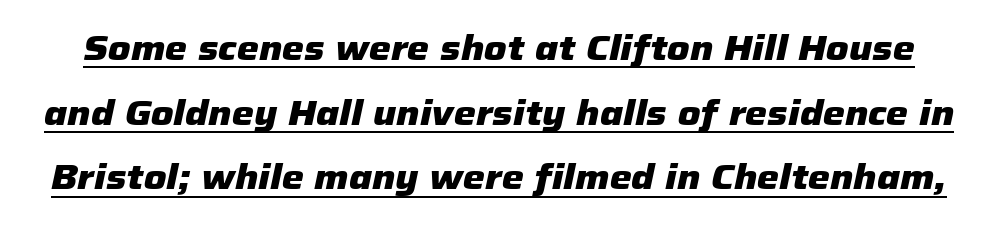
Spacing verdict: proportional, widths tailored to each character. The text carries the slant typical of an italic or oblique font. Does a line run under the words? Yes, clearly. The passage shown has conventional tracking throughout. The letters are bold, with thick, heavy strokes.
